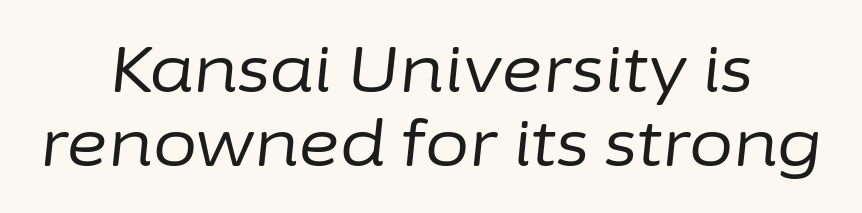
This reads as an unemphasized weight, regular at the heaviest. A typesetter would call this proportional, since set widths differ per character. Whoever set this chose condensed vertical rhythm over breathing room. No word sits above an underline.
